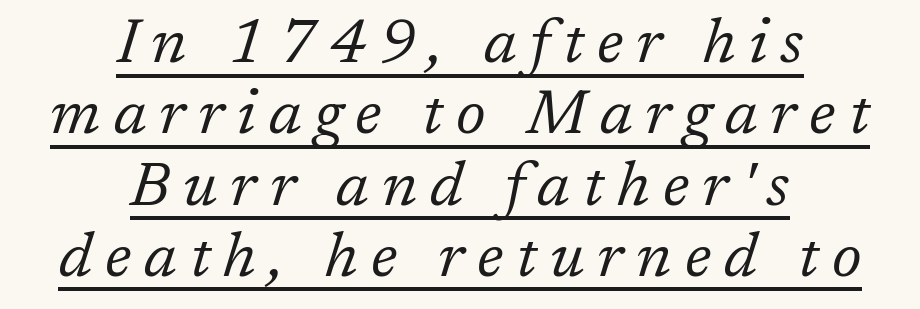
The image shows 62 px regular-weight serif type, italic (leaning right); set centered, tight line spacing (1.15x), unusually wide letter spacing (+0.21 em), underlined; low stroke contrast and a medium x-height.
